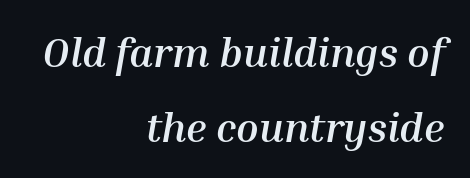
{"italic": "yes", "lean": "right", "slant_degrees": 10, "bold": "yes", "weight": "semibold", "width": "normal", "stroke_contrast": "medium", "x_height": "medium", "monospaced": "no", "underline": "no", "align": "right", "line_spacing_ratio": 1.82, "letter_spacing": "normal", "letter_spacing_em": 0.0, "glyph_px": 41}
